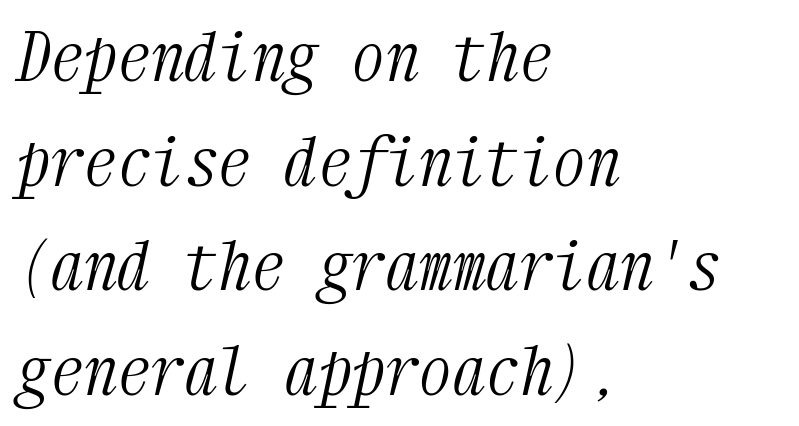
{"serif": "yes", "italic": "yes", "lean": "right", "slant_degrees": 12, "bold": "no", "weight": "light", "width": "condensed", "stroke_contrast": "medium", "x_height": "medium", "monospaced": "yes", "underline": "no", "align": "left", "line_spacing": "normal", "line_spacing_ratio": 1.56, "letter_spacing": "normal", "letter_spacing_em": 0.0, "glyph_px": 67}
